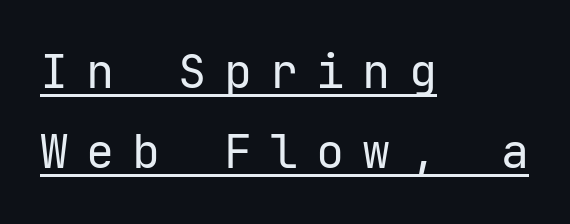
The image shows 47 px regular-weight sans-serif type, upright, monospaced; set left-aligned, line spacing 1.71x, unusually wide letter spacing (+0.38 em), underlined; low stroke contrast and a medium x-height.
